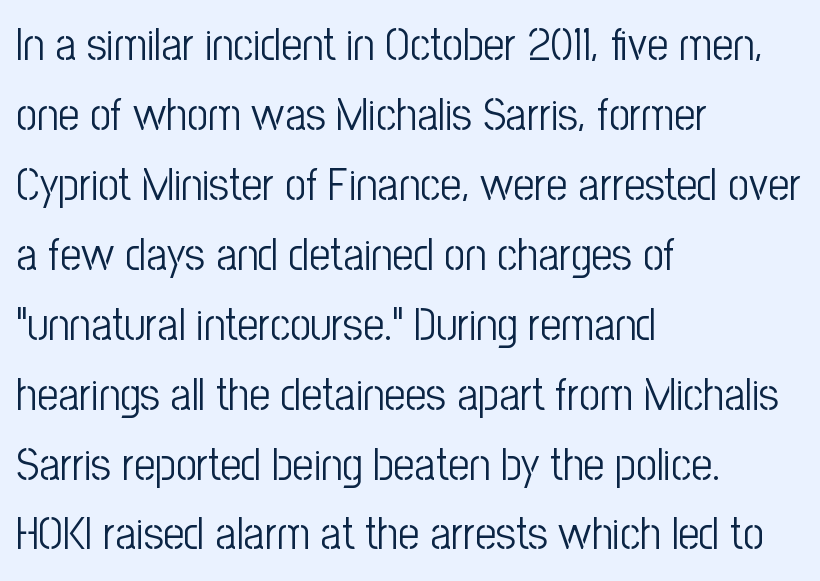
{"serif": "no", "italic": "no", "bold": "no", "weight": "light", "width": "condensed", "stroke_contrast": "low", "x_height": "medium", "monospaced": "no", "underline": "no", "align": "left", "line_spacing": "normal", "line_spacing_ratio": 1.52, "letter_spacing": "normal", "letter_spacing_em": 0.0, "glyph_px": 46}
